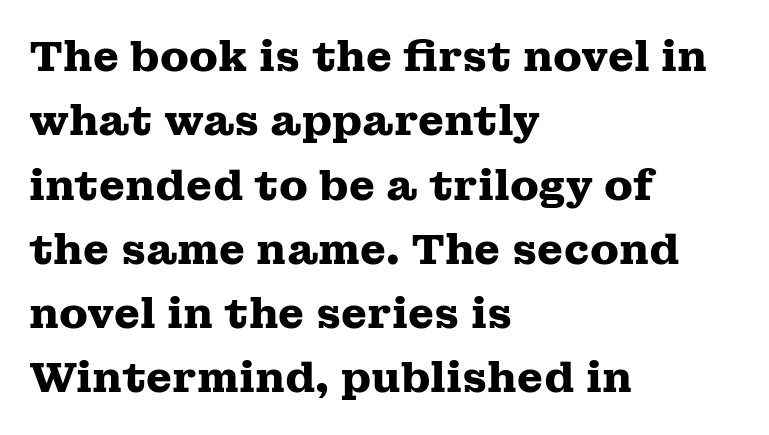
Q: Is the text bold? A: Yes.
Q: Is the text italic (slanted)? A: No, it is upright.
Q: Is the typeface a serif or a sans-serif typeface? A: Serif.
Q: Is the text underlined? A: No.
Q: How is the paragraph aligned? A: Left-aligned.
Q: Is the spacing between letters normal or unusually wide? A: Normal.
Q: Is the spacing between lines tight, normal or loose? A: Normal.
Q: Width (condensed, normal, or wide)? A: Wide.
Q: Stroke contrast? A: Medium.
Q: x-height? A: Medium.
Q: Monospaced? A: No.
